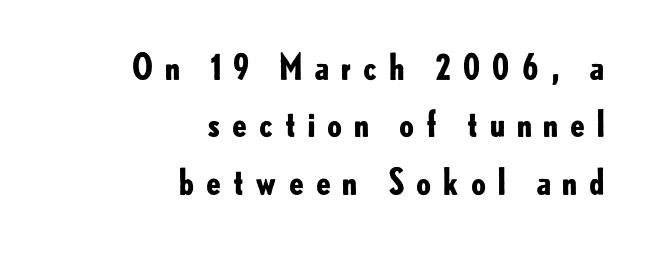
The image shows 35 px bold sans-serif type, upright; set right-aligned, normal line spacing (1.64x), unusually wide letter spacing (+0.28 em), not underlined; low stroke contrast and a small x-height.
